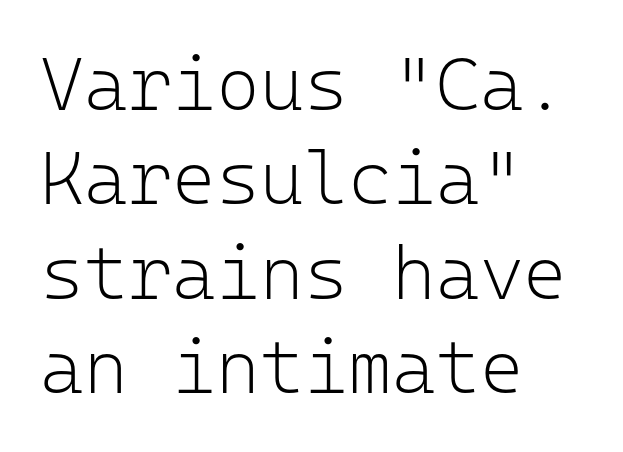
The vertical gap from one line to the next is medium. Note: no serifs on the glyphs. The weight tops out at a normal text grade. Do the characters align in a grid? Yes, the font is monospaced. The ragged edge is on the right, which tells us the setting is flush left. Do the letters lean? They stand straight.
